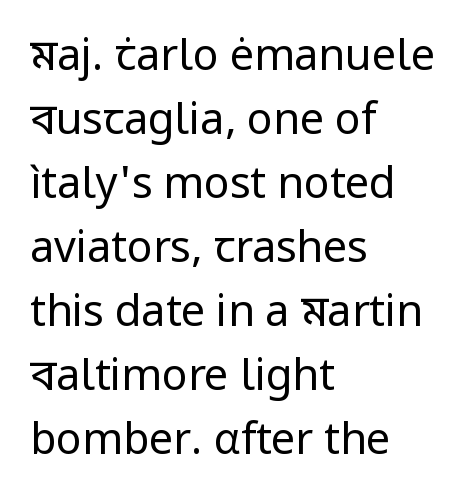
{"serif": "no", "italic": "no", "bold": "no", "weight": "regular", "width": "normal", "stroke_contrast": "low", "x_height": "medium", "monospaced": "no", "underline": "no", "align": "left", "line_spacing": "normal", "line_spacing_ratio": 1.49, "letter_spacing": "normal", "letter_spacing_em": 0.0, "glyph_px": 43}
